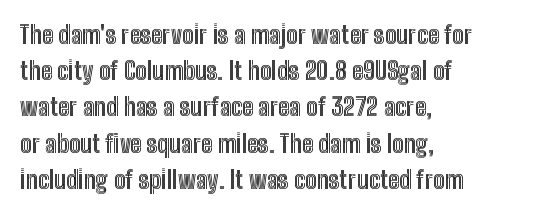
The image shows 24 px text type, upright; set left-aligned, normal line spacing (1.51x), normal letter spacing, not underlined.
